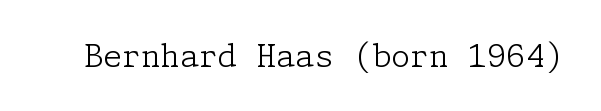
Q: Is the text bold? A: No.
Q: Is the text italic (slanted)? A: No, it is upright.
Q: Is the typeface a serif or a sans-serif typeface? A: Serif.
Q: Is the text underlined? A: No.
Q: Is the spacing between letters normal or unusually wide? A: Normal.
Q: Width (condensed, normal, or wide)? A: Normal.
Q: Stroke contrast? A: Low.
Q: x-height? A: Medium.
